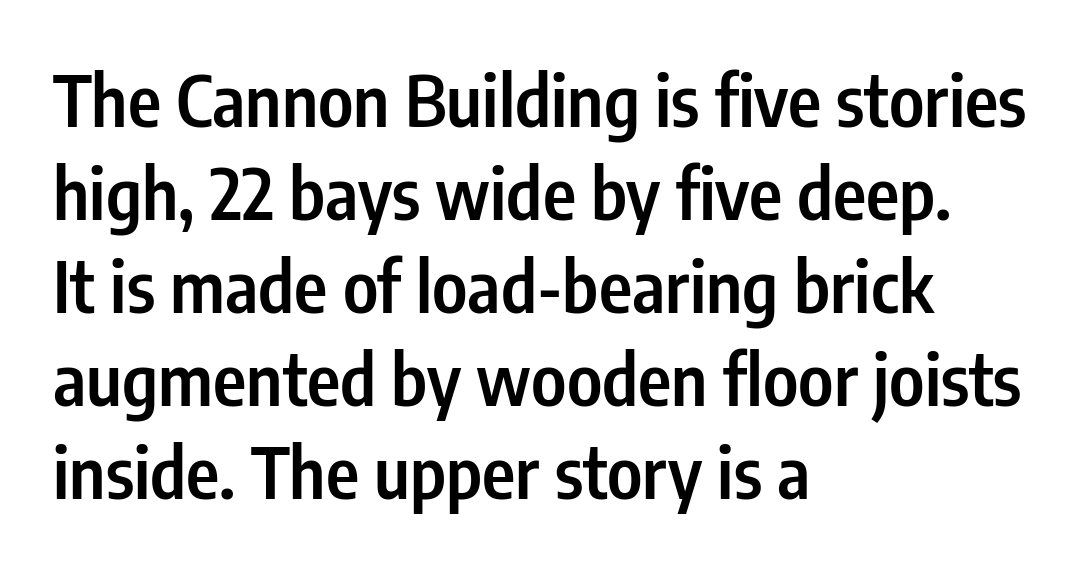
Q: Is the text bold? A: Semi-bold.
Q: Is the text italic (slanted)? A: No, it is upright.
Q: Is the typeface a serif or a sans-serif typeface? A: Sans-serif.
Q: Is the text underlined? A: No.
Q: How is the paragraph aligned? A: Left-aligned.
Q: Is the spacing between letters normal or unusually wide? A: Normal.
Q: Is the spacing between lines tight, normal or loose? A: Normal.
Q: Width (condensed, normal, or wide)? A: Condensed.
Q: Stroke contrast? A: Low.
Q: x-height? A: Medium.
Q: Monospaced? A: No.
